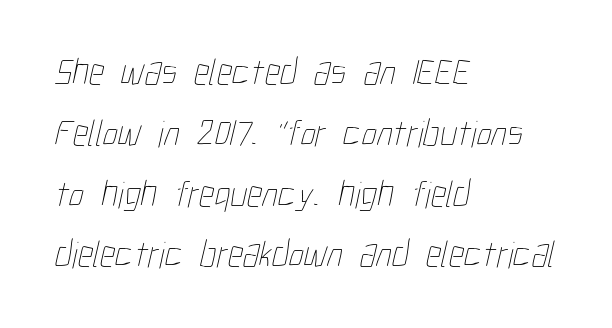
Q: Is the text bold? A: No.
Q: Is the text underlined? A: No.
Q: How is the paragraph aligned? A: Left-aligned.
Q: Is the spacing between letters normal or unusually wide? A: Normal.
Q: Is the spacing between lines tight, normal or loose? A: Normal.
Q: Width (condensed, normal, or wide)? A: Condensed.
Q: Stroke contrast? A: Low.
Q: x-height? A: Medium.
Q: Monospaced? A: No.
